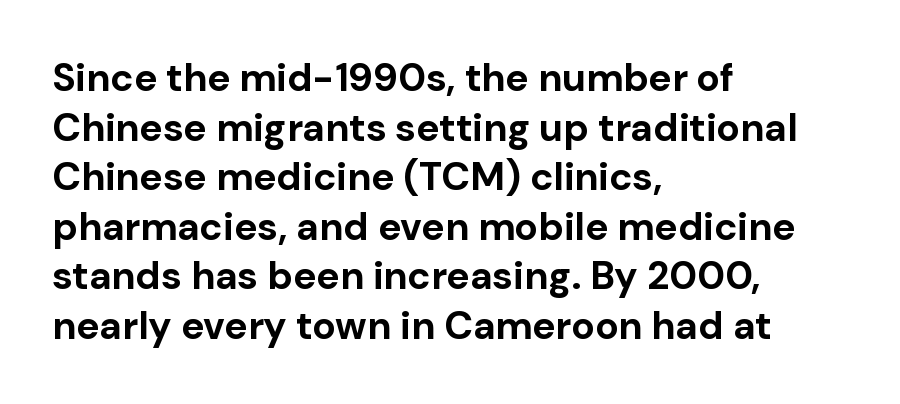
Q: Is the text bold? A: Yes.
Q: Is the text italic (slanted)? A: No, it is upright.
Q: Is the typeface a serif or a sans-serif typeface? A: Sans-serif.
Q: Is the text underlined? A: No.
Q: How is the paragraph aligned? A: Left-aligned.
Q: Is the spacing between letters normal or unusually wide? A: Normal.
Q: Is the spacing between lines tight, normal or loose? A: Normal.
Q: Width (condensed, normal, or wide)? A: Normal.
Q: Stroke contrast? A: Low.
Q: x-height? A: Medium.
Q: Monospaced? A: No.
